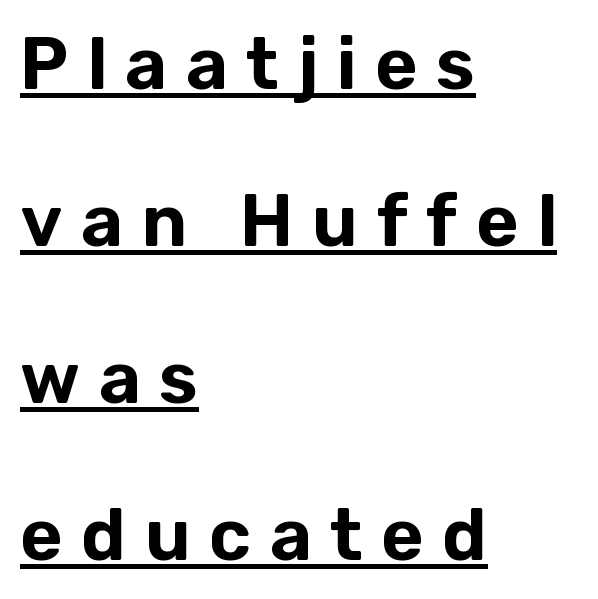
The image shows 73 px sans-serif type, upright; set left-aligned, loose line spacing (2.15x), unusually wide letter spacing (+0.25 em), underlined; low stroke contrast and a medium x-height.
